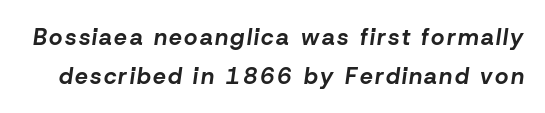
Strong, thick strokes mark this as bold type. Interline gaps are of average width in this sample. Looking at the ascenders, they clearly lean. Clear beneath every line of the passage.
